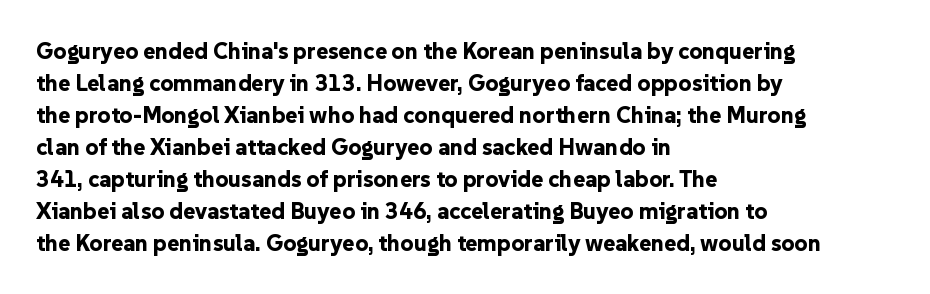
Q: Is the text bold? A: Yes.
Q: Is the text italic (slanted)? A: No, it is upright.
Q: Is the text underlined? A: No.
Q: How is the paragraph aligned? A: Left-aligned.
Q: Is the spacing between letters normal or unusually wide? A: Normal.
Q: Is the spacing between lines tight, normal or loose? A: Normal.
